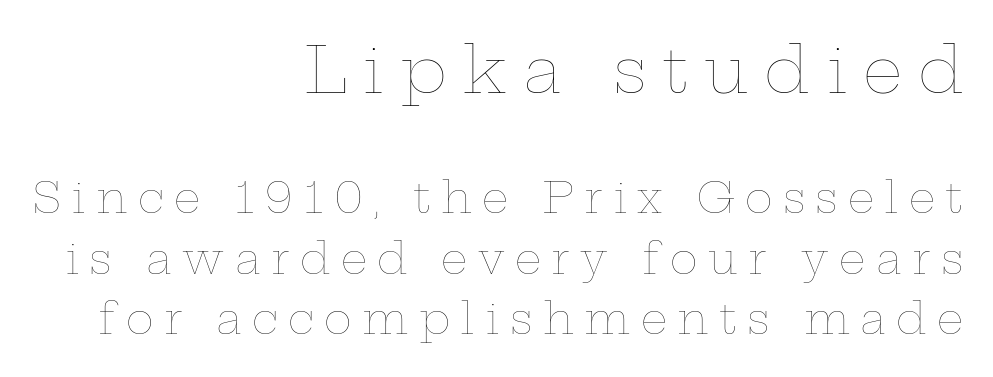
Character widths vary here, with narrow letters taking less room than wide ones. Honestly, the row spacing looks completely unremarkable. The characters are drawn with everyday or finer stroke widths. These lines are set flush right with a ragged left edge. In terms of letterspacing, this is a distinctly airy, spread setting. This rendering features lettering with no underline.
